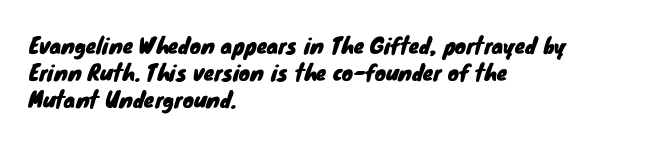
Q: Is the text underlined? A: No.
Q: How is the paragraph aligned? A: Left-aligned.
Q: Is the spacing between letters normal or unusually wide? A: Normal.
Q: Is the spacing between lines tight, normal or loose? A: Normal.
